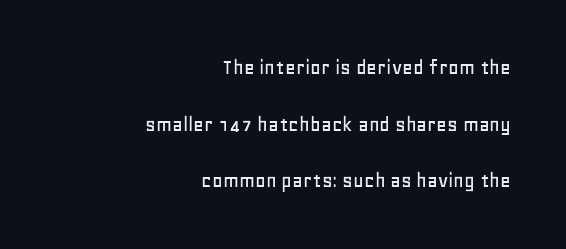
Q: Is the text italic (slanted)? A: No, it is upright.
Q: Is the text underlined? A: No.
Q: How is the paragraph aligned? A: Right-aligned.
Q: Is the spacing between letters normal or unusually wide? A: Normal.
Q: Is the spacing between lines tight, normal or loose? A: Loose.
